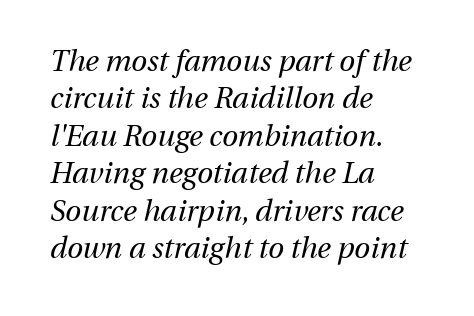
{"italic": "yes", "lean": "right", "slant_degrees": 13, "bold": "no", "weight": "regular", "width": "normal", "stroke_contrast": "medium", "x_height": "medium", "monospaced": "no", "underline": "no", "align": "left", "line_spacing": "normal", "line_spacing_ratio": 1.29, "letter_spacing": "normal", "letter_spacing_em": 0.0, "glyph_px": 29}
